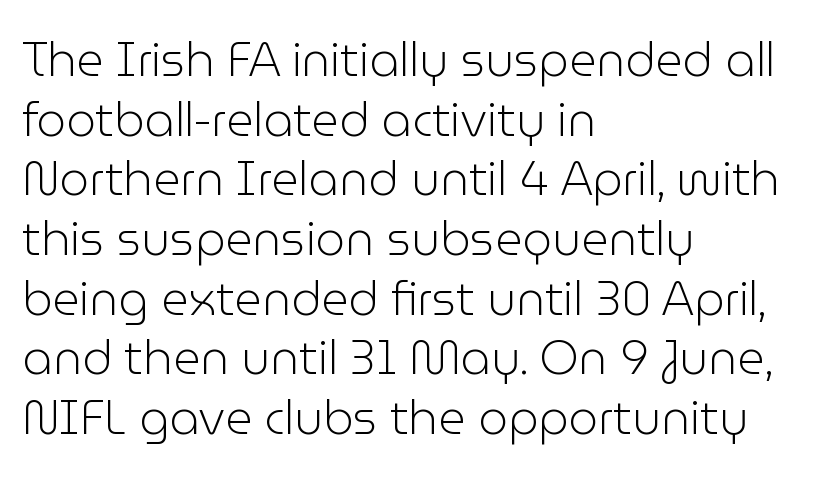
Q: Is the text bold? A: No.
Q: Is the text italic (slanted)? A: No, it is upright.
Q: Is the typeface a serif or a sans-serif typeface? A: Sans-serif.
Q: Is the text underlined? A: No.
Q: How is the paragraph aligned? A: Left-aligned.
Q: Is the spacing between letters normal or unusually wide? A: Normal.
Q: Is the spacing between lines tight, normal or loose? A: Normal.
Q: Width (condensed, normal, or wide)? A: Normal.
Q: Stroke contrast? A: Low.
Q: x-height? A: Medium.
Q: Monospaced? A: No.
